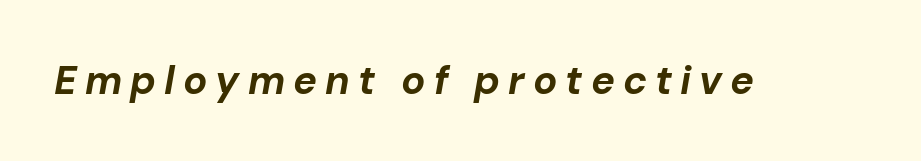
Quick note: italic. Every letter is thick-stroked: bold, no question. Characters follow at a spacing far wider than the type designer built in. Character widths vary here, with narrow letters taking less room than wide ones. Words float on clear page, feet unadorned.
